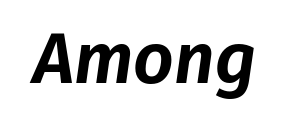
The image shows 71 px text type, italic (leaning right); set normal letter spacing, not underlined; low stroke contrast and a medium x-height.
